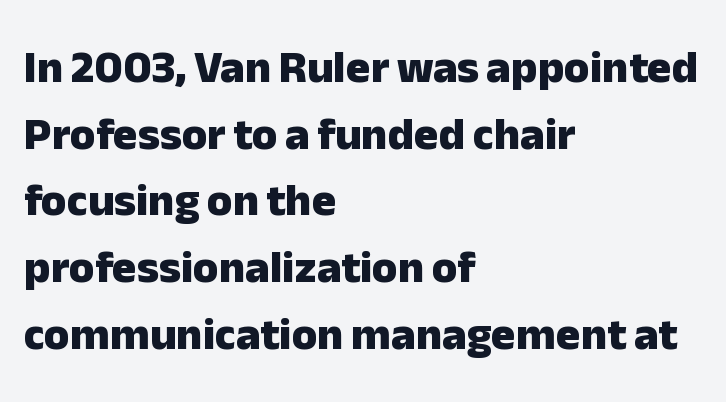
Students, observe: this is what conventionally led text looks like. Short and long lines alike share a common starting point at left. Plenty of ink on the page — the face is bold. Ordinary non-slanted type is in use. The foot of each line stays bare and open. Regarding serifs, this sample does without them.
